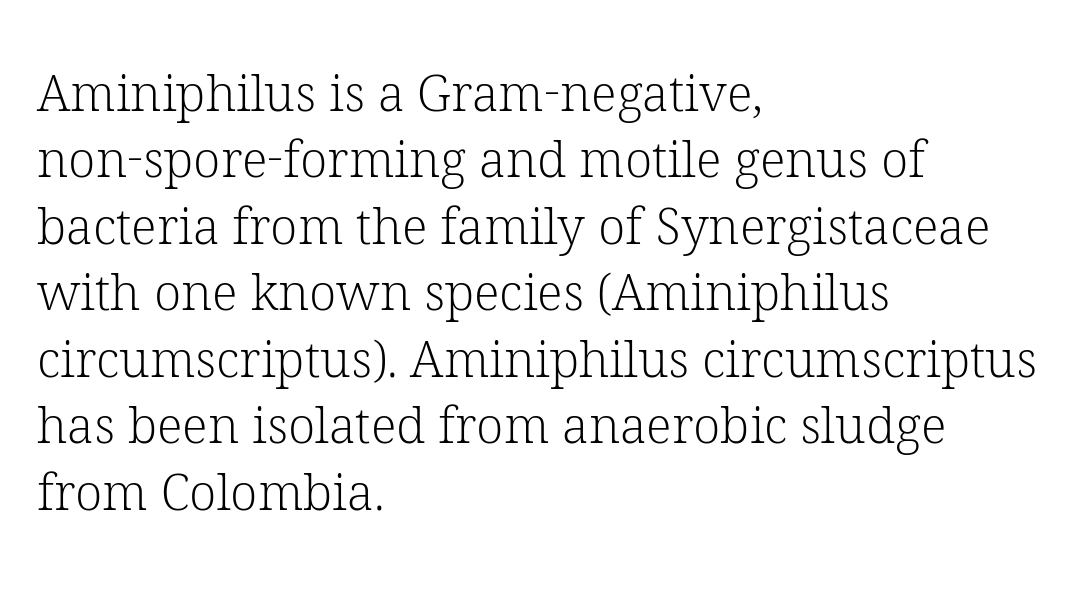
A bare baseline throughout the passage. A typesetter would label this face a serif. The rendering anchors every line to the left-hand side. A typesetter would call this zero additional tracking. Vertical strokes here are truly vertical. On a weight scale, this lands at 450 or below.
